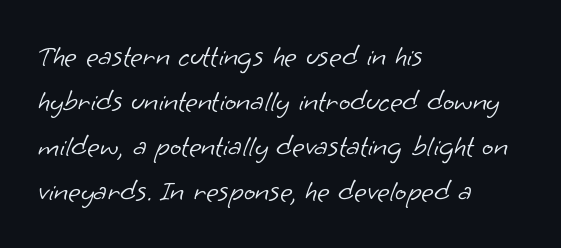
The image shows 30 px light sans-serif type; set left-aligned, normal line spacing (1.5x), normal letter spacing, not underlined; low stroke contrast and a small x-height.
